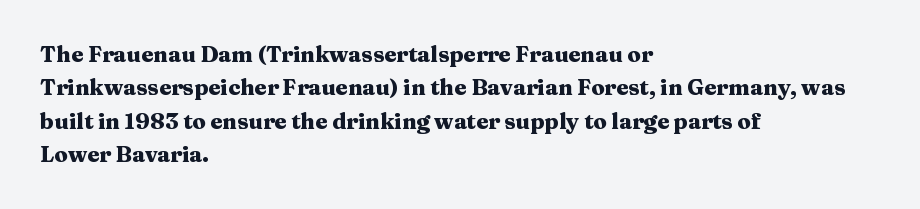
{"italic": "no", "bold": "yes", "underline": "no", "align": "left", "line_spacing": "normal", "line_spacing_ratio": 1.52, "letter_spacing": "normal", "letter_spacing_em": 0.0, "glyph_px": 22}
